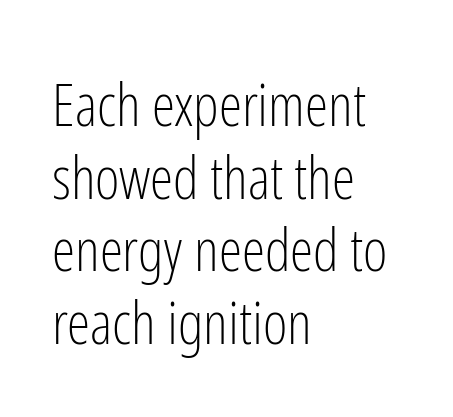
Q: Is the text bold? A: No.
Q: Is the text italic (slanted)? A: No, it is upright.
Q: Is the typeface a serif or a sans-serif typeface? A: Sans-serif.
Q: Is the text underlined? A: No.
Q: How is the paragraph aligned? A: Left-aligned.
Q: Is the spacing between letters normal or unusually wide? A: Normal.
Q: Width (condensed, normal, or wide)? A: Condensed.
Q: Stroke contrast? A: Low.
Q: x-height? A: Medium.
Q: Monospaced? A: No.
